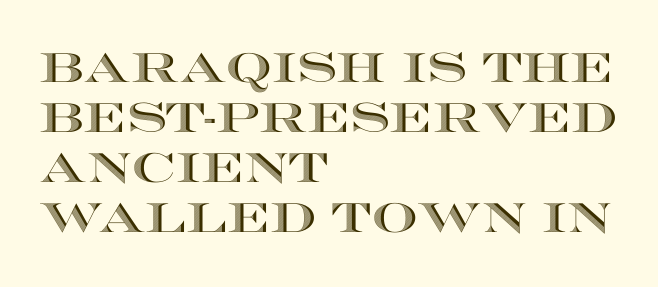
The image shows 41 px wide type, upright; set left-aligned, line spacing 1.22x, normal letter spacing, not underlined; a large x-height.
